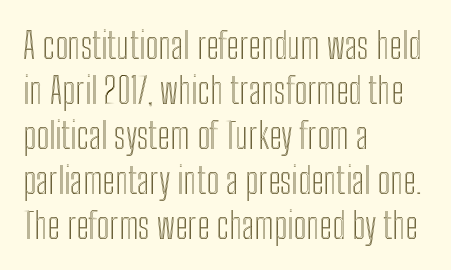
The image shows 36 px condensed type, upright; set left-aligned, normal line spacing (1.25x), normal letter spacing, not underlined; a medium x-height.
